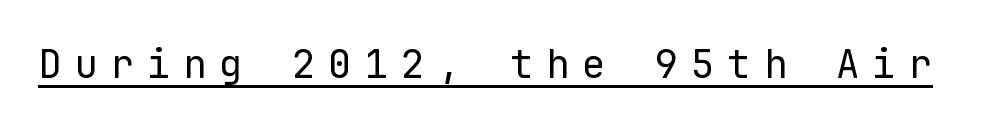
Q: Is the text bold? A: No.
Q: Is the text italic (slanted)? A: No, it is upright.
Q: Is the typeface a serif or a sans-serif typeface? A: Sans-serif.
Q: Is the text underlined? A: Yes.
Q: Is the spacing between letters normal or unusually wide? A: Unusually wide.
Q: Width (condensed, normal, or wide)? A: Normal.
Q: Stroke contrast? A: Low.
Q: x-height? A: Medium.
Q: Monospaced? A: Yes.
